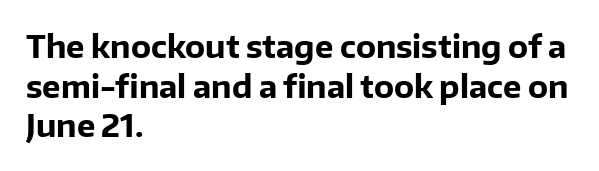
Q: Is the text bold? A: Yes.
Q: Is the text italic (slanted)? A: No, it is upright.
Q: Is the typeface a serif or a sans-serif typeface? A: Sans-serif.
Q: Is the text underlined? A: No.
Q: How is the paragraph aligned? A: Left-aligned.
Q: Is the spacing between letters normal or unusually wide? A: Normal.
Q: Is the spacing between lines tight, normal or loose? A: Normal.
Q: Width (condensed, normal, or wide)? A: Normal.
Q: Stroke contrast? A: Low.
Q: x-height? A: Medium.
Q: Monospaced? A: No.
